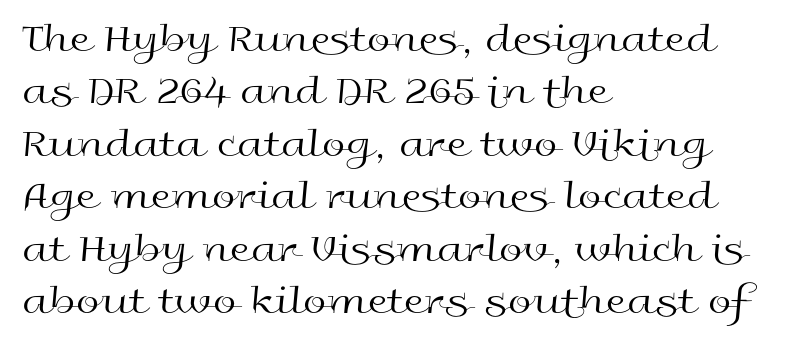
The image shows 42 px regular-weight, wide sans-serif type, upright; set left-aligned, normal line spacing (1.25x), normal letter spacing, not underlined; a medium x-height.
